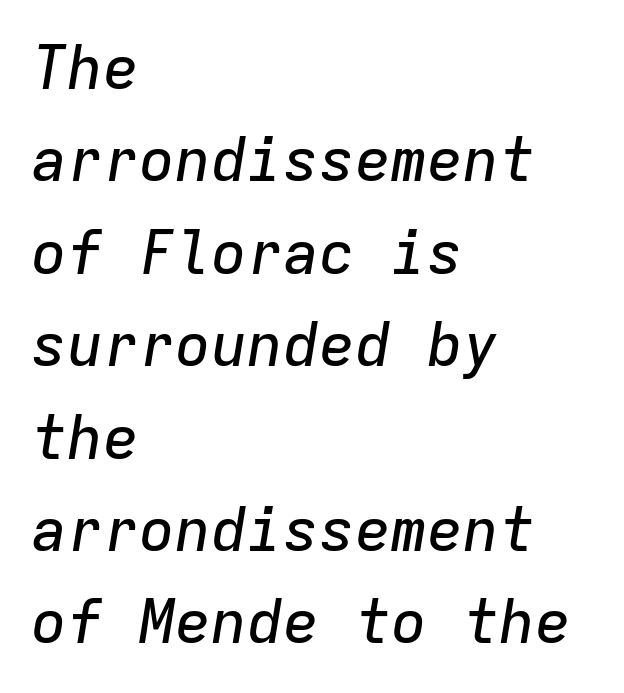
Q: Is the text italic (slanted)? A: Yes, it leans right by about 9 degrees.
Q: Is the text underlined? A: No.
Q: How is the paragraph aligned? A: Left-aligned.
Q: Is the spacing between letters normal or unusually wide? A: Normal.
Q: Is the spacing between lines tight, normal or loose? A: Normal.
Q: Width (condensed, normal, or wide)? A: Normal.
Q: Stroke contrast? A: Low.
Q: x-height? A: Medium.
Q: Monospaced? A: Yes.
